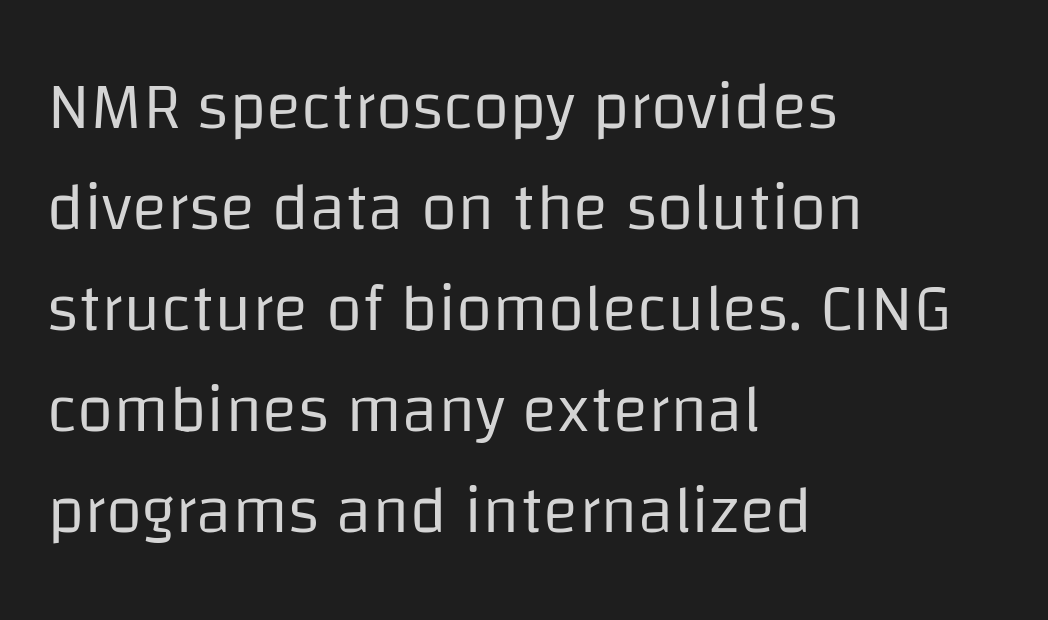
The image shows 66 px regular-weight sans-serif type, upright; set left-aligned, normal line spacing (1.53x), normal letter spacing, not underlined; low stroke contrast and a large x-height.
